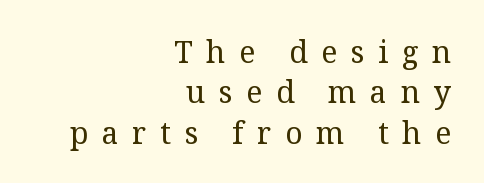
The image shows 30 px regular-weight serif type, upright; set right-aligned, normal line spacing (1.35x), unusually wide letter spacing (+0.46 em), not underlined; medium stroke contrast and a medium x-height.
